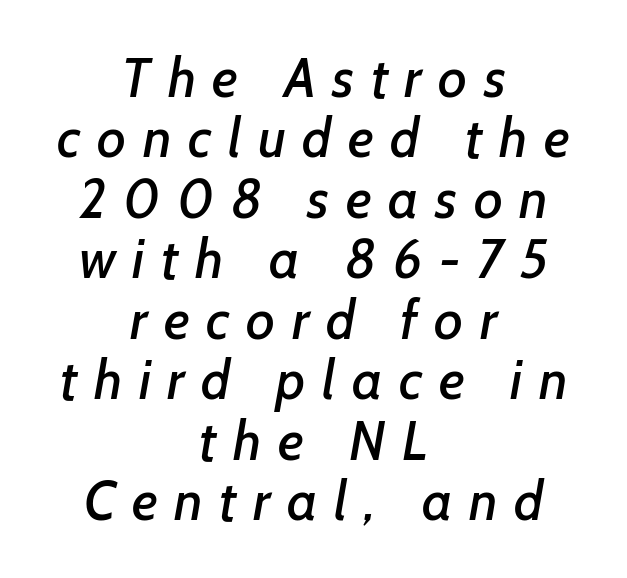
Q: Is the typeface a serif or a sans-serif typeface? A: Sans-serif.
Q: Is the text underlined? A: No.
Q: How is the paragraph aligned? A: Centered.
Q: Is the spacing between letters normal or unusually wide? A: Unusually wide.
Q: Is the spacing between lines tight, normal or loose? A: Tight.
Q: Width (condensed, normal, or wide)? A: Normal.
Q: Stroke contrast? A: Low.
Q: x-height? A: Medium.
Q: Monospaced? A: No.
